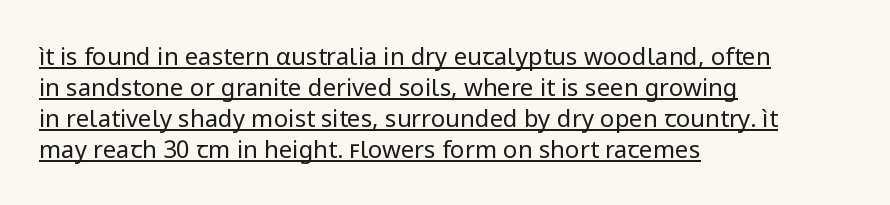
Left-aligned paragraph, ragged on the right. The letters stand straight up with perfectly vertical stems. A typesetter would call this leading conventional body-copy spacing. There is no visible air inserted between adjacent glyphs. Stems here are at most as thick as an everyday book face.
